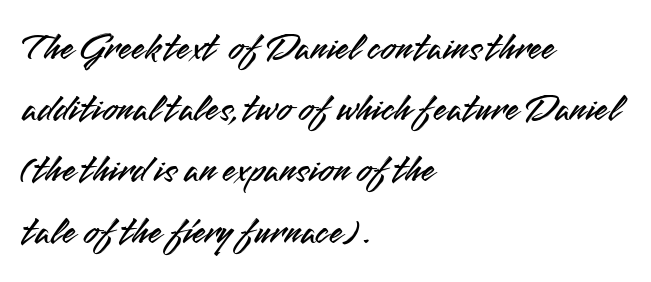
Q: Is the text italic (slanted)? A: Yes.
Q: Is the typeface a serif or a sans-serif typeface? A: Sans-serif.
Q: Is the text underlined? A: No.
Q: How is the paragraph aligned? A: Left-aligned.
Q: Is the spacing between letters normal or unusually wide? A: Normal.
Q: Is the spacing between lines tight, normal or loose? A: Normal.
Q: Width (condensed, normal, or wide)? A: Normal.
Q: Stroke contrast? A: Medium.
Q: x-height? A: Small.
Q: Monospaced? A: No.
